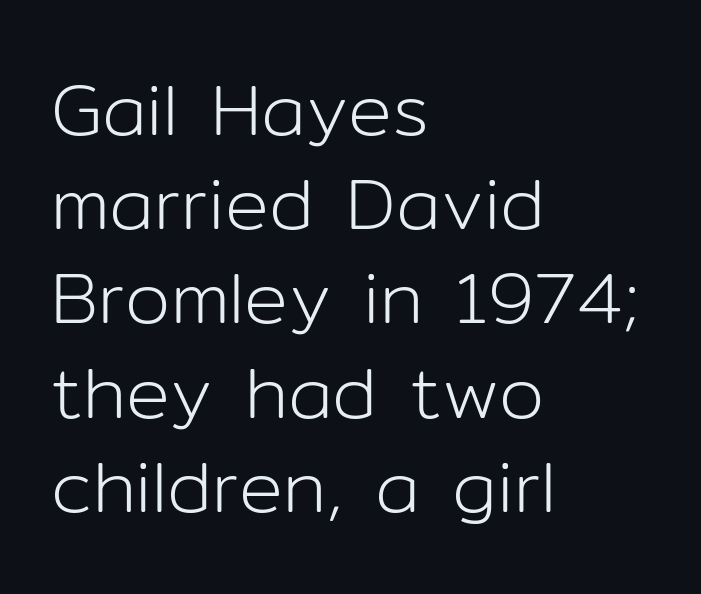
The image shows 73 px light sans-serif type, upright; set left-aligned, normal line spacing (1.29x), normal letter spacing, not underlined; low stroke contrast and a medium x-height.
